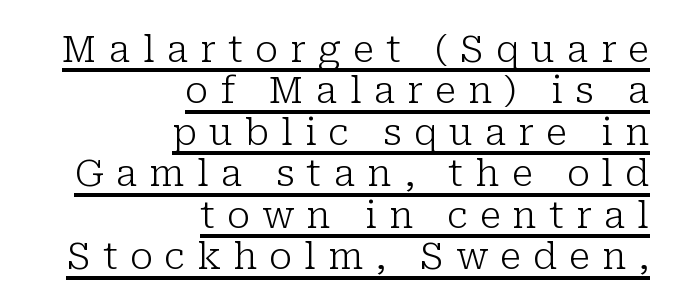
{"serif": "yes", "italic": "no", "bold": "no", "weight": "light", "width": "normal", "stroke_contrast": "low", "x_height": "medium", "monospaced": "no", "underline": "yes", "align": "right", "line_spacing": "tight", "line_spacing_ratio": 1.12, "letter_spacing": "wide", "letter_spacing_em": 0.33, "glyph_px": 37}
